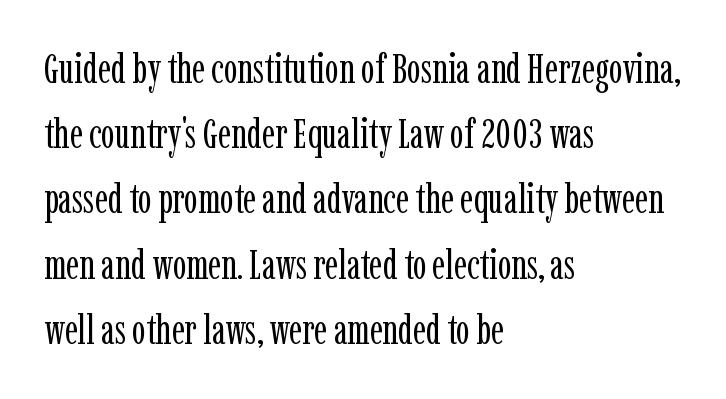
{"serif": "yes", "italic": "no", "bold": "no", "weight": "regular", "width": "condensed", "stroke_contrast": "low", "x_height": "medium", "monospaced": "no", "underline": "no", "align": "left", "line_spacing": "normal", "line_spacing_ratio": 1.59, "letter_spacing": "normal", "letter_spacing_em": 0.0, "glyph_px": 41}
